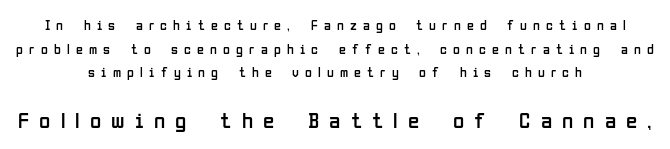
{"italic": "no", "bold": "no", "underline": "no", "align": "center", "line_spacing": "normal", "line_spacing_ratio": 1.68, "letter_spacing": "wide", "letter_spacing_em": 0.44, "larger_block": "second", "size_ratio": 1.64, "glyph_px": 23}
